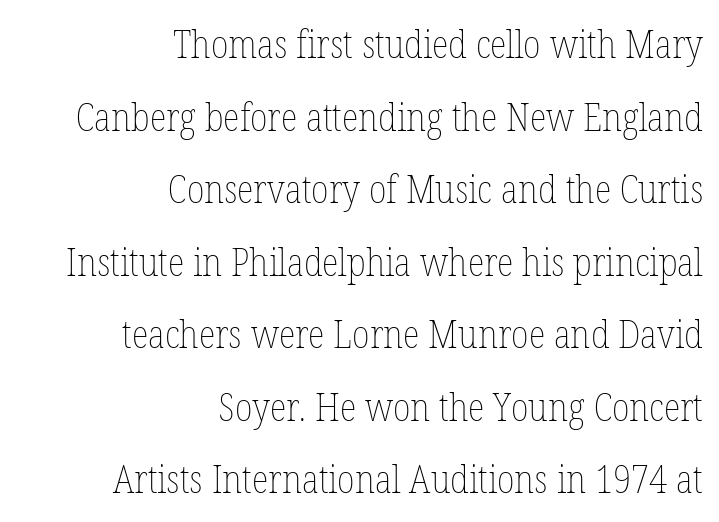
{"italic": "no", "bold": "no", "weight": "thin", "width": "condensed", "stroke_contrast": "low", "x_height": "medium", "monospaced": "no", "underline": "no", "align": "right", "line_spacing_ratio": 1.86, "letter_spacing": "normal", "letter_spacing_em": 0.0, "glyph_px": 39}
